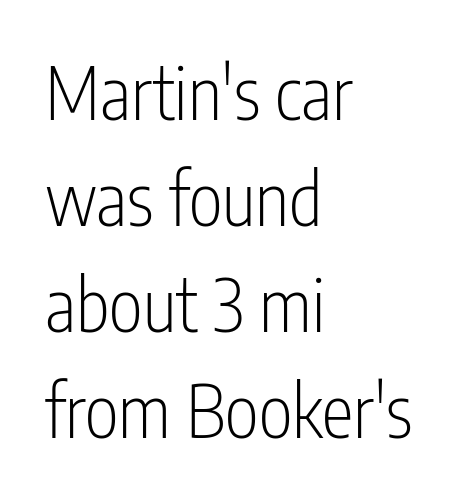
Q: Is the text bold? A: No.
Q: Is the text italic (slanted)? A: No, it is upright.
Q: Is the typeface a serif or a sans-serif typeface? A: Sans-serif.
Q: Is the text underlined? A: No.
Q: How is the paragraph aligned? A: Left-aligned.
Q: Is the spacing between letters normal or unusually wide? A: Normal.
Q: Is the spacing between lines tight, normal or loose? A: Normal.
Q: Width (condensed, normal, or wide)? A: Condensed.
Q: Stroke contrast? A: Low.
Q: x-height? A: Medium.
Q: Monospaced? A: No.
